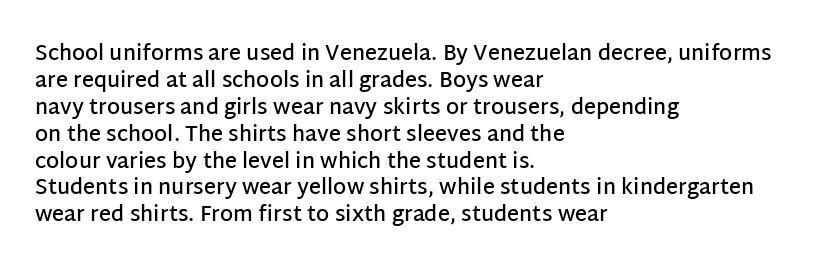
{"italic": "no", "bold": "semi", "underline": "no", "align": "left", "line_spacing": "normal", "line_spacing_ratio": 1.28, "letter_spacing": "normal", "letter_spacing_em": 0.0, "glyph_px": 21}
